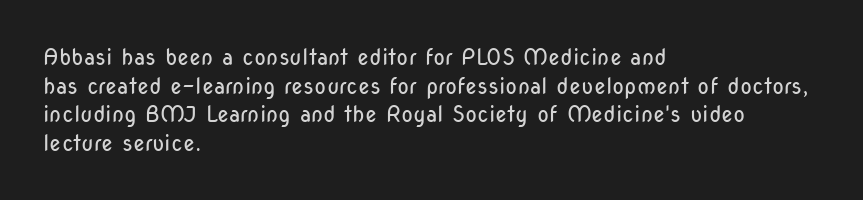
The image shows 22 px text type, upright; set left-aligned, normal line spacing (1.3x), normal letter spacing, not underlined.
